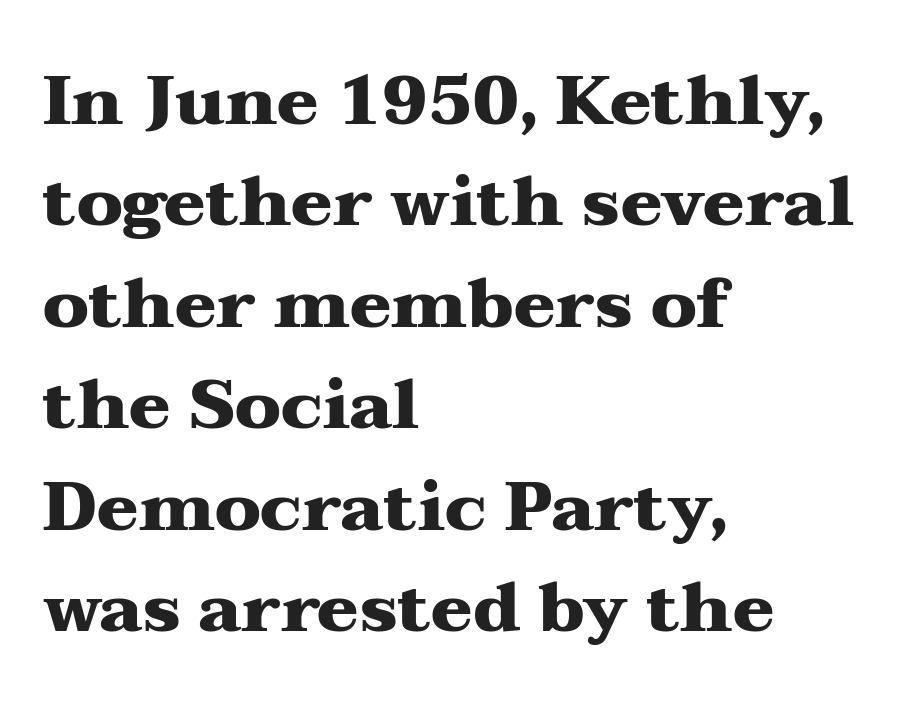
{"serif": "yes", "italic": "no", "bold": "yes", "weight": "heavy", "width": "wide", "stroke_contrast": "medium", "x_height": "medium", "monospaced": "no", "underline": "no", "align": "left", "line_spacing": "normal", "line_spacing_ratio": 1.47, "letter_spacing": "normal", "letter_spacing_em": 0.0, "glyph_px": 69}
